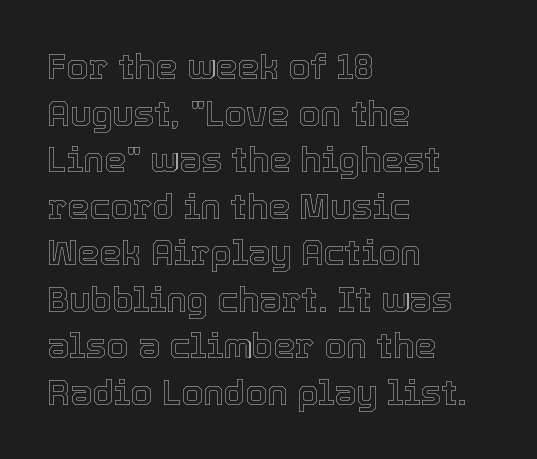
Q: Is the text italic (slanted)? A: No, it is upright.
Q: Is the text underlined? A: No.
Q: How is the paragraph aligned? A: Left-aligned.
Q: Is the spacing between letters normal or unusually wide? A: Normal.
Q: Is the spacing between lines tight, normal or loose? A: Normal.
Q: Width (condensed, normal, or wide)? A: Normal.
Q: x-height? A: Medium.
Q: Monospaced? A: No.
